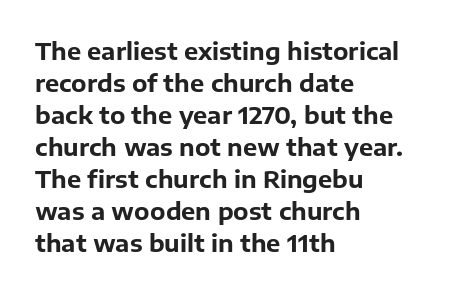
The image shows 24 px bold type, upright; set left-aligned, normal line spacing (1.33x), normal letter spacing, not underlined.
